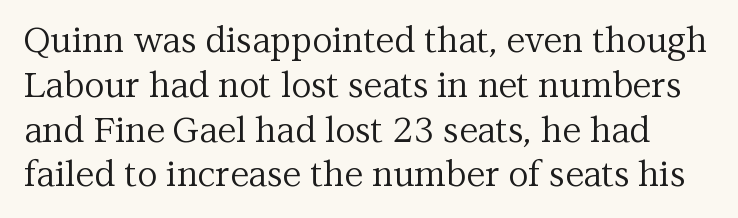
{"serif": "yes", "italic": "no", "bold": "no", "weight": "regular", "width": "normal", "stroke_contrast": "medium", "x_height": "medium", "monospaced": "no", "underline": "no", "line_spacing": "normal", "line_spacing_ratio": 1.28, "letter_spacing": "normal", "letter_spacing_em": 0.0, "glyph_px": 35}
